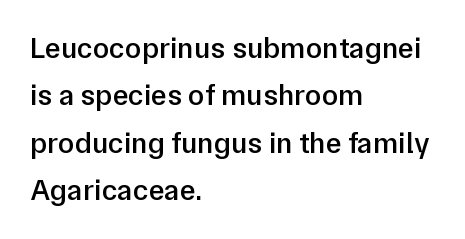
The typeface chosen for these lines omits serifs. Letters rest on an invisible, unmarked baseline. One-word summary of the alignment: left. A typesetter would call this proportional, since set widths differ per character.
